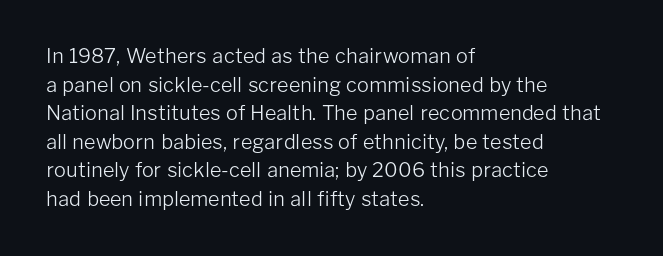
Honestly, the letter spacing is just normal — you wouldn't notice it. Every row of glyphs begins at an identical x-position on the left. The lettering holds an erect, upright posture throughout. A typesetter would call this leading conventional body-copy spacing.
